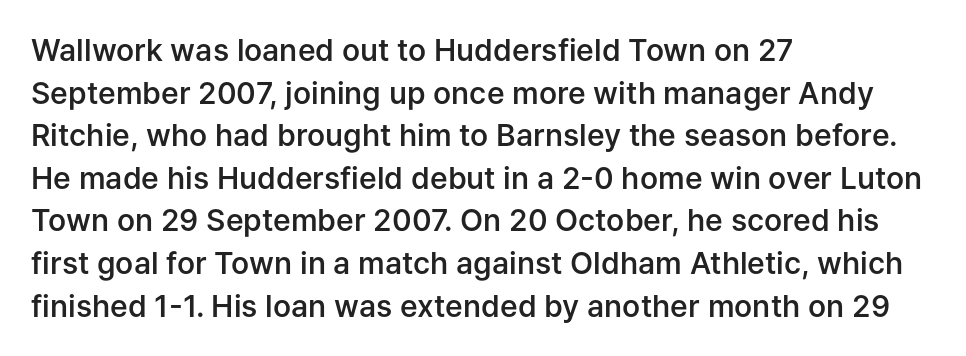
Q: Is the text bold? A: Semi-bold.
Q: Is the text italic (slanted)? A: No, it is upright.
Q: Is the typeface a serif or a sans-serif typeface? A: Sans-serif.
Q: Is the text underlined? A: No.
Q: How is the paragraph aligned? A: Left-aligned.
Q: Is the spacing between letters normal or unusually wide? A: Normal.
Q: Is the spacing between lines tight, normal or loose? A: Normal.
Q: Width (condensed, normal, or wide)? A: Normal.
Q: Stroke contrast? A: Low.
Q: x-height? A: Medium.
Q: Monospaced? A: No.
